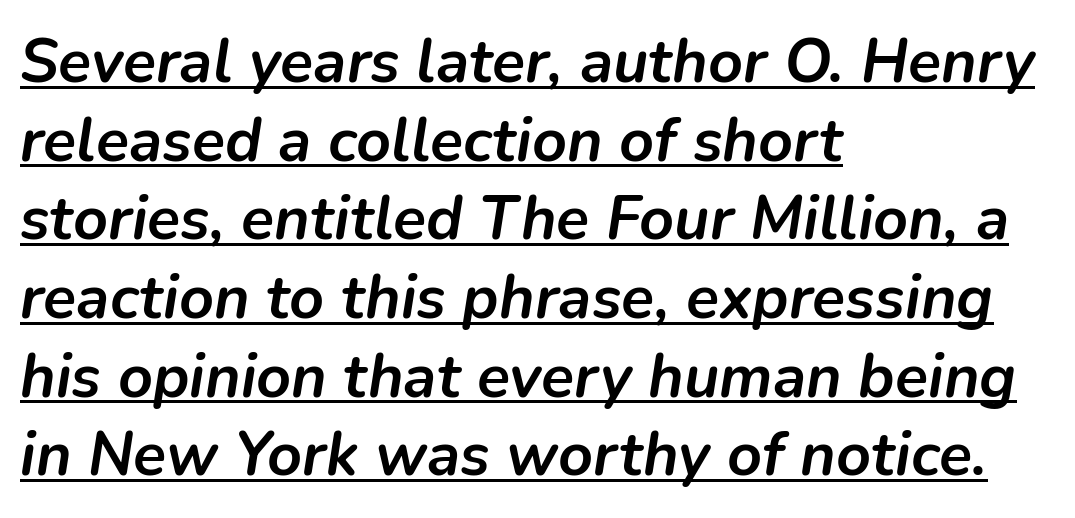
{"italic": "yes", "lean": "right", "slant_degrees": 9, "bold": "yes", "weight": "semibold", "width": "normal", "stroke_contrast": "low", "x_height": "medium", "monospaced": "no", "underline": "yes", "align": "left", "line_spacing": "normal", "line_spacing_ratio": 1.29, "letter_spacing": "normal", "letter_spacing_em": 0.0, "glyph_px": 61}
